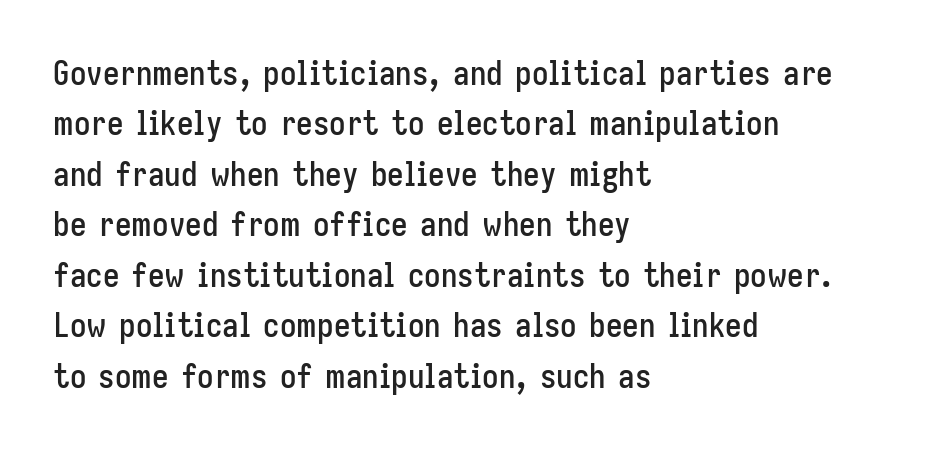
Q: Is the text italic (slanted)? A: No, it is upright.
Q: Is the typeface a serif or a sans-serif typeface? A: Sans-serif.
Q: Is the text underlined? A: No.
Q: How is the paragraph aligned? A: Left-aligned.
Q: Is the spacing between letters normal or unusually wide? A: Normal.
Q: Is the spacing between lines tight, normal or loose? A: Normal.
Q: Width (condensed, normal, or wide)? A: Condensed.
Q: Stroke contrast? A: Low.
Q: x-height? A: Medium.
Q: Monospaced? A: No.
